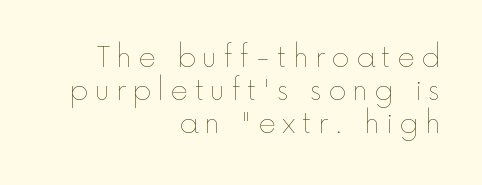
Q: Is the text bold? A: No.
Q: Is the text italic (slanted)? A: No, it is upright.
Q: Is the text underlined? A: No.
Q: How is the paragraph aligned? A: Right-aligned.
Q: Is the spacing between letters normal or unusually wide? A: Unusually wide.
